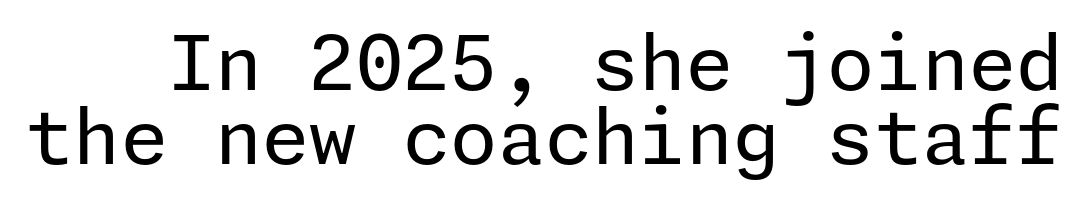
The image shows 76 px regular-weight sans-serif type, upright; set tight line spacing (0.97x), normal letter spacing, not underlined; low stroke contrast and a medium x-height.
